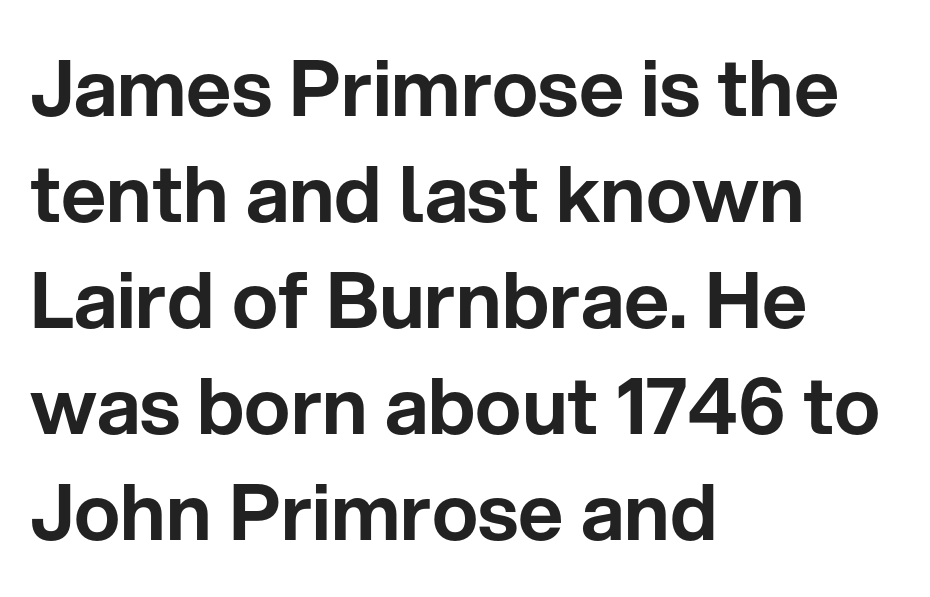
Does the copy run flush right? No — it runs flush left. Spacing verdict: proportional, widths tailored to each character. The foot of each line stays bare and open. Honestly, the letter spacing is just normal — you wouldn't notice it. Does the leading feel generous? No, just average. The typography opts for an upright posture over an oblique one.
